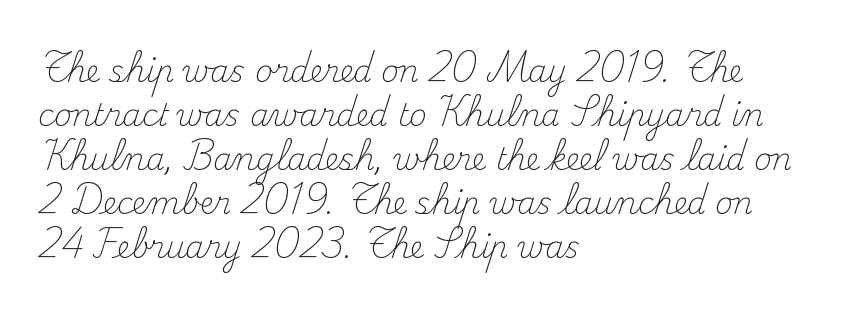
Q: Is the text bold? A: No.
Q: Is the text italic (slanted)? A: Yes.
Q: Is the typeface a serif or a sans-serif typeface? A: Serif.
Q: Is the text underlined? A: No.
Q: How is the paragraph aligned? A: Left-aligned.
Q: Is the spacing between letters normal or unusually wide? A: Normal.
Q: Is the spacing between lines tight, normal or loose? A: Normal.
Q: Width (condensed, normal, or wide)? A: Normal.
Q: Stroke contrast? A: Medium.
Q: x-height? A: Small.
Q: Monospaced? A: No.
